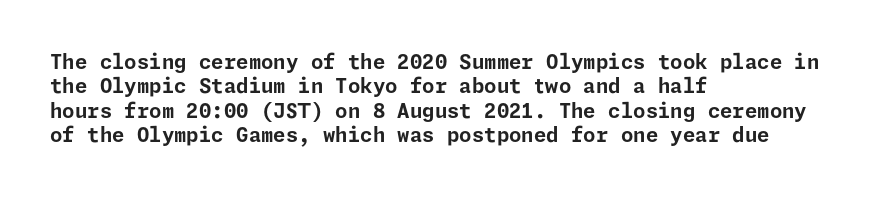
Q: Is the text bold? A: Yes.
Q: Is the text italic (slanted)? A: No, it is upright.
Q: Is the text underlined? A: No.
Q: How is the paragraph aligned? A: Left-aligned.
Q: Is the spacing between letters normal or unusually wide? A: Normal.
